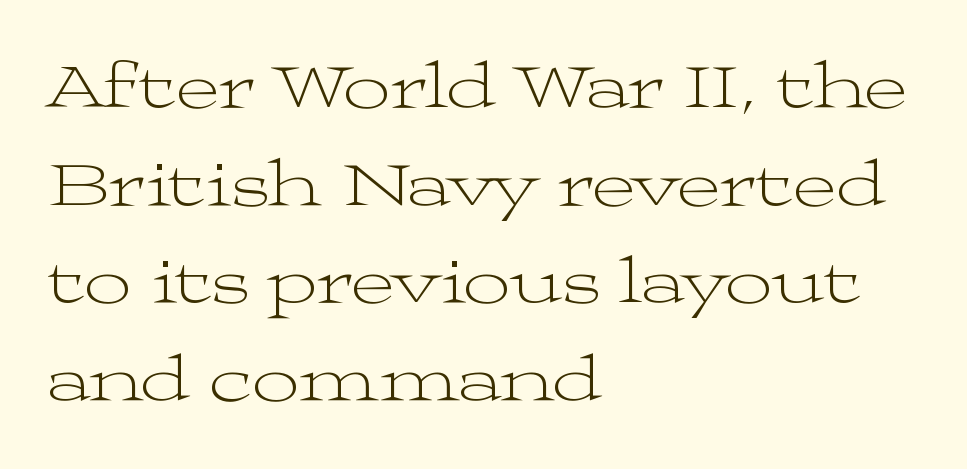
Q: Is the text bold? A: No.
Q: Is the text italic (slanted)? A: No, it is upright.
Q: Is the typeface a serif or a sans-serif typeface? A: Serif.
Q: Is the text underlined? A: No.
Q: How is the paragraph aligned? A: Left-aligned.
Q: Is the spacing between letters normal or unusually wide? A: Normal.
Q: Is the spacing between lines tight, normal or loose? A: Normal.
Q: Width (condensed, normal, or wide)? A: Wide.
Q: Stroke contrast? A: Medium.
Q: x-height? A: Medium.
Q: Monospaced? A: No.
